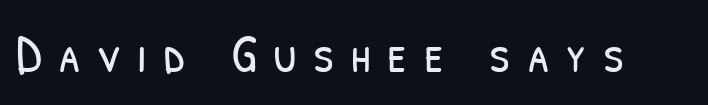
Note: no serifs on the glyphs. The string is rendered with underlining switched off. Stem width sits at or under what a default text font uses. A typesetter would call this proportional, since set widths differ per character. Loose tracking; the words dissolve into strings of separated letters.
